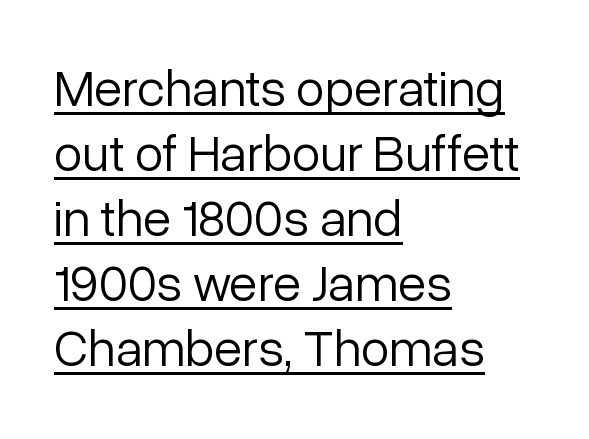
The image shows 52 px light sans-serif type, upright; set left-aligned, normal line spacing (1.25x), normal letter spacing, underlined; low stroke contrast and a medium x-height.
